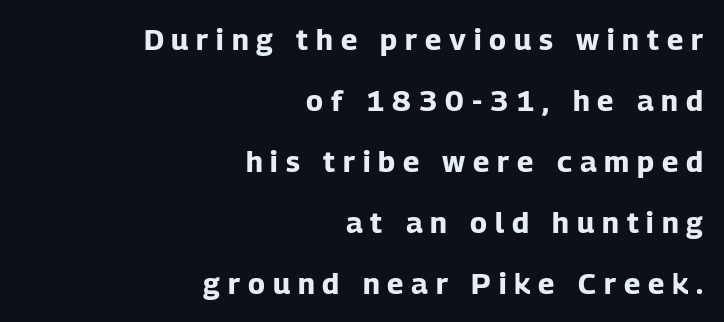
The lines are spread far apart with generous leading. The passage shown is typeset with a sans-serif family. Lines of text with bare space underneath. Honestly, the letter spacing is so wide it's the main thing you notice.
